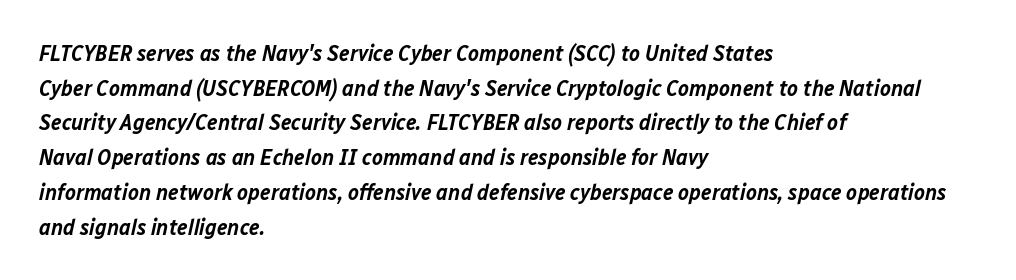
A normal amount of white space separates one row of letters from the next. Rule under the text: the space is simply empty. Left-aligned paragraph, ragged on the right. A typesetter would call this zero additional tracking.
